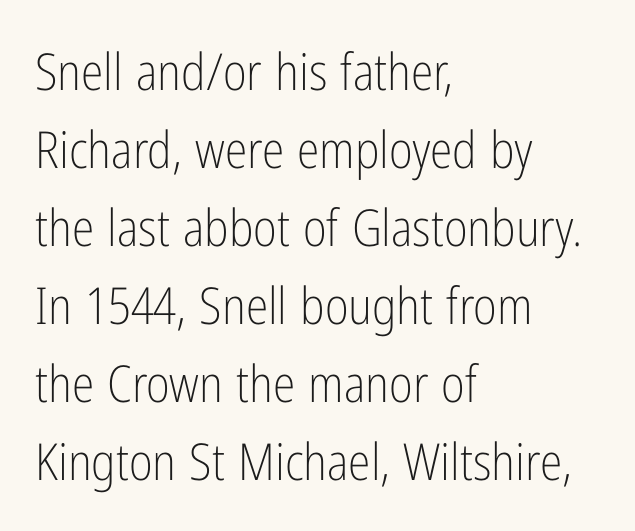
Unlike italic type, these characters show no tilt at all. The letters look calm and open, with moderate or lighter stems. Check under the words: just untouched page. This sample is left-justified, so line endings fall wherever the words run out.
